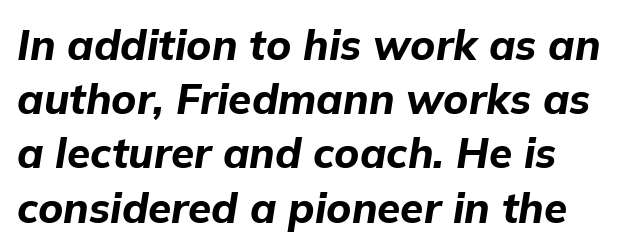
Q: Is the text bold? A: Yes.
Q: Is the text italic (slanted)? A: Yes, it leans right by about 9 degrees.
Q: Is the text underlined? A: No.
Q: How is the paragraph aligned? A: Left-aligned.
Q: Is the spacing between letters normal or unusually wide? A: Normal.
Q: Is the spacing between lines tight, normal or loose? A: Normal.
Q: Width (condensed, normal, or wide)? A: Normal.
Q: Stroke contrast? A: Low.
Q: x-height? A: Medium.
Q: Monospaced? A: No.
